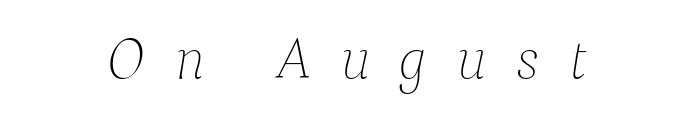
{"italic": "yes", "lean": "right", "slant_degrees": 9, "bold": "no", "weight": "thin", "width": "normal", "stroke_contrast": "low", "x_height": "medium", "monospaced": "no", "underline": "no", "letter_spacing": "wide", "letter_spacing_em": 0.48, "glyph_px": 60}
